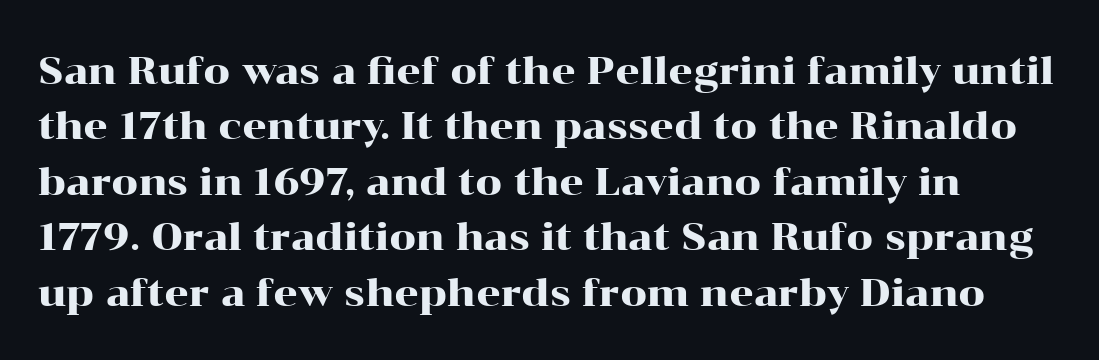
Q: Is the text italic (slanted)? A: No, it is upright.
Q: Is the typeface a serif or a sans-serif typeface? A: Serif.
Q: Is the text underlined? A: No.
Q: Is the spacing between letters normal or unusually wide? A: Normal.
Q: Is the spacing between lines tight, normal or loose? A: Normal.
Q: Width (condensed, normal, or wide)? A: Wide.
Q: Stroke contrast? A: High.
Q: x-height? A: Medium.
Q: Monospaced? A: No.
